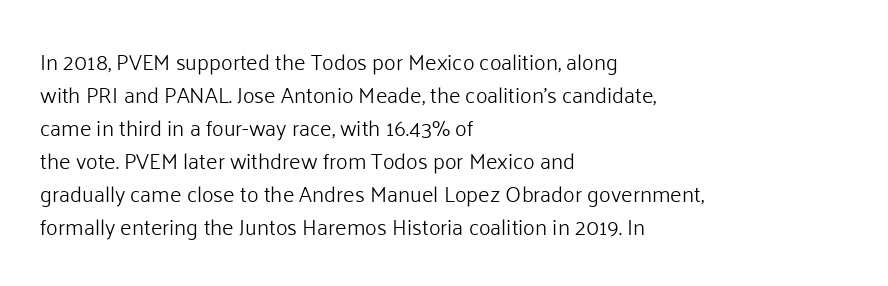
The image shows 22 px text type, upright; set left-aligned, normal line spacing (1.5x), normal letter spacing, not underlined.
